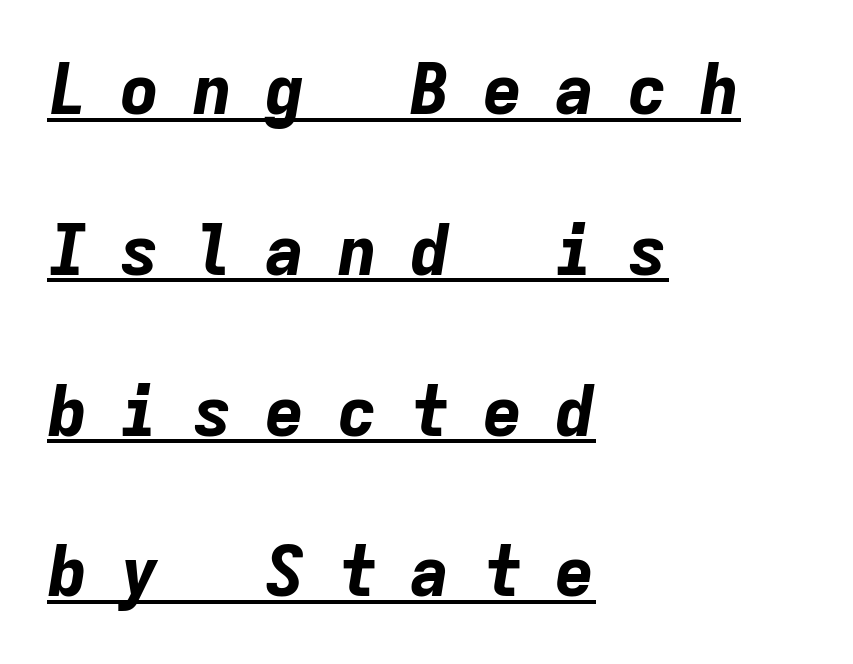
Q: Is the text bold? A: Yes.
Q: Is the text italic (slanted)? A: Yes, it leans right by about 9 degrees.
Q: Is the text underlined? A: Yes.
Q: How is the paragraph aligned? A: Left-aligned.
Q: Is the spacing between letters normal or unusually wide? A: Unusually wide.
Q: Is the spacing between lines tight, normal or loose? A: Loose.
Q: Width (condensed, normal, or wide)? A: Normal.
Q: Stroke contrast? A: Low.
Q: x-height? A: Medium.
Q: Monospaced? A: Yes.
